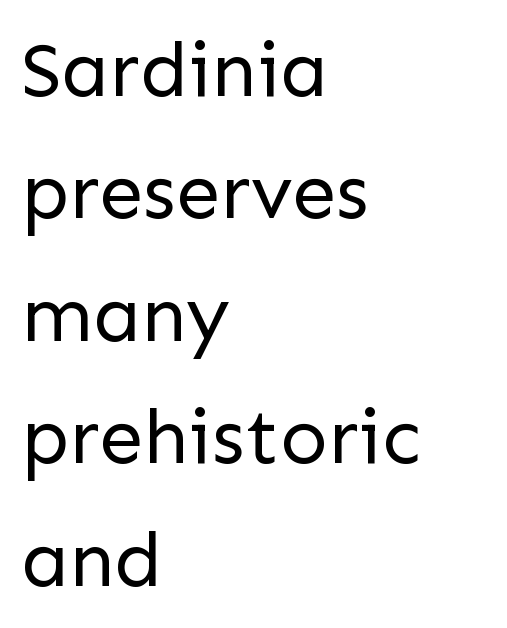
The image shows 79 px regular-weight sans-serif type, upright; set left-aligned, normal line spacing (1.55x), normal letter spacing, not underlined; low stroke contrast and a medium x-height.
